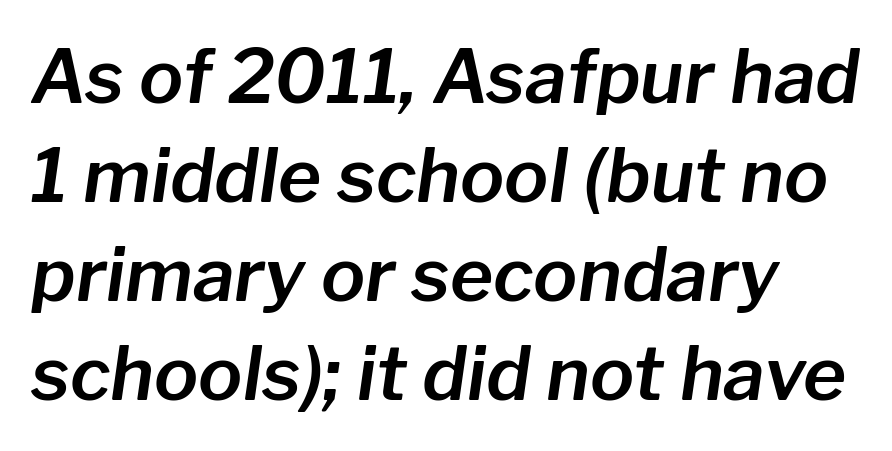
The image shows 74 px text type, italic (leaning right); set normal line spacing (1.34x), normal letter spacing, not underlined; low stroke contrast and a medium x-height.
